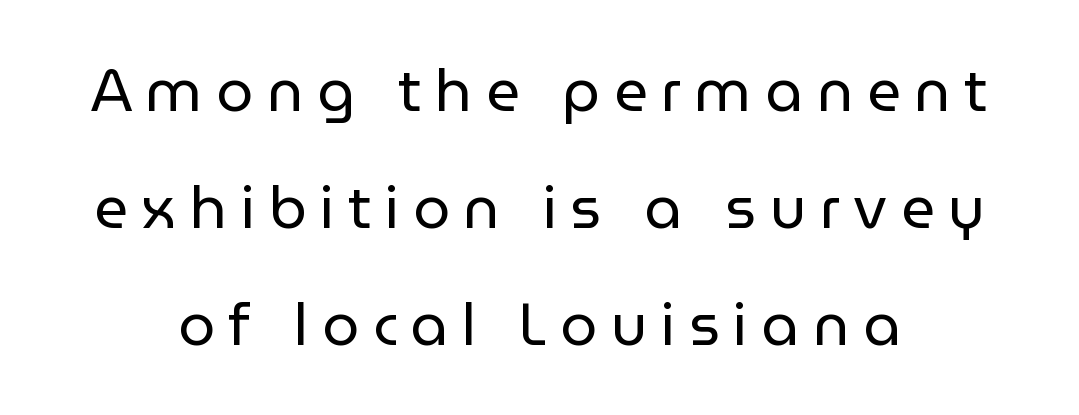
Each line is balanced around a shared central axis. Posture: vertical. The passage shown stacks its lines with a broad gap. The letterforms sit at book weight or below.
